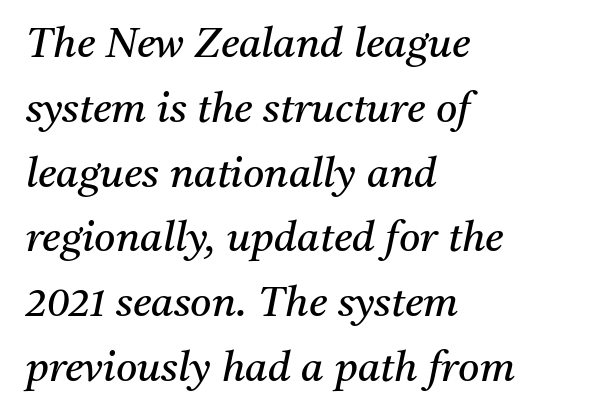
The image shows 41 px regular-weight serif type, italic (leaning right); set left-aligned, normal line spacing (1.58x), normal letter spacing, not underlined; medium stroke contrast and a medium x-height.
